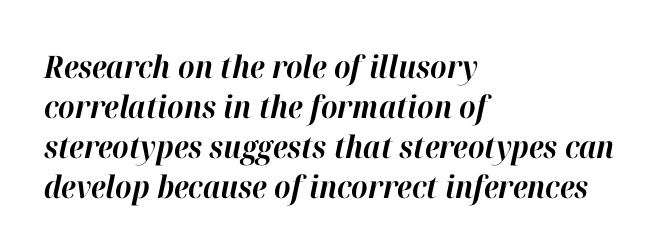
The image shows 31 px bold type, italic (leaning right); set left-aligned, normal line spacing (1.29x), normal letter spacing, not underlined; high stroke contrast and a medium x-height.
